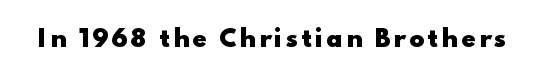
The image shows 23 px bold type, upright; set not underlined.
